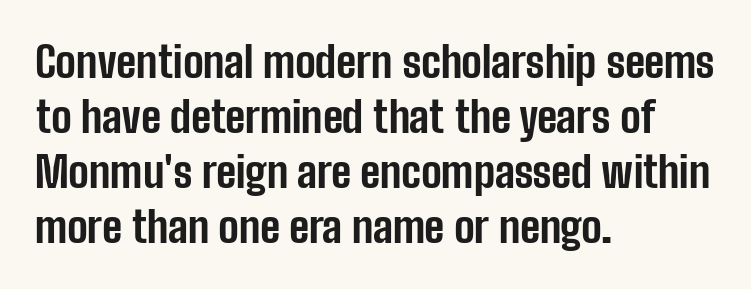
Q: Is the text bold? A: Yes.
Q: Is the text italic (slanted)? A: No, it is upright.
Q: Is the typeface a serif or a sans-serif typeface? A: Sans-serif.
Q: Is the text underlined? A: No.
Q: How is the paragraph aligned? A: Left-aligned.
Q: Is the spacing between letters normal or unusually wide? A: Normal.
Q: Is the spacing between lines tight, normal or loose? A: Normal.
Q: Width (condensed, normal, or wide)? A: Condensed.
Q: Stroke contrast? A: Low.
Q: x-height? A: Medium.
Q: Monospaced? A: No.
